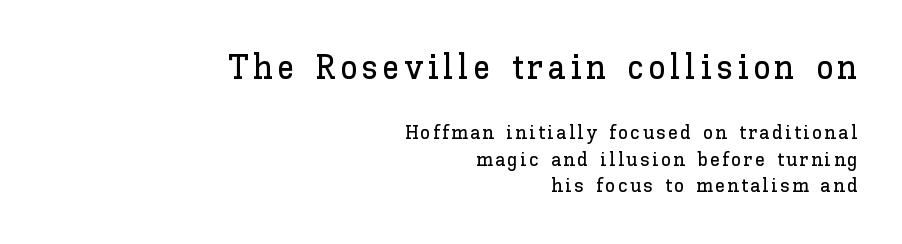
{"italic": "no", "width": "normal", "stroke_contrast": "low", "x_height": "medium", "monospaced": "no", "underline": "no", "align": "right", "line_spacing": "normal", "line_spacing_ratio": 1.34, "larger_block": "first", "size_ratio": 1.75, "glyph_px": 35}
